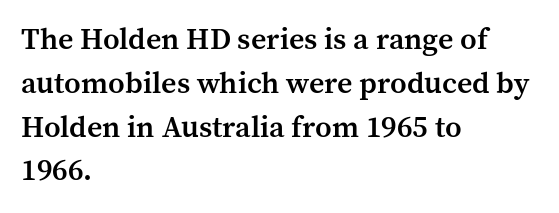
The image shows 30 px semibold serif type, upright; set left-aligned, normal line spacing (1.46x), normal letter spacing, not underlined; medium stroke contrast and a medium x-height.
